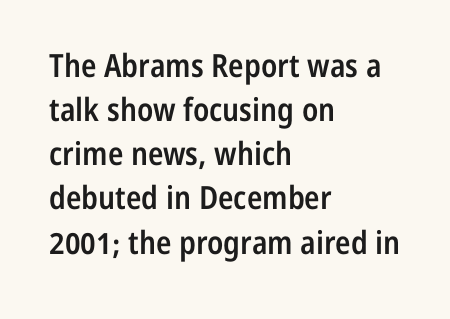
Which margin do the lines hug? The left one — the right edge is uneven. Here the designer chose a conventional face with non-uniform glyph widths. The glyphs in this specimen are sans serif. The letters stand upright; this is a roman face. Typographic density is moderately raised because the face is semibold.
